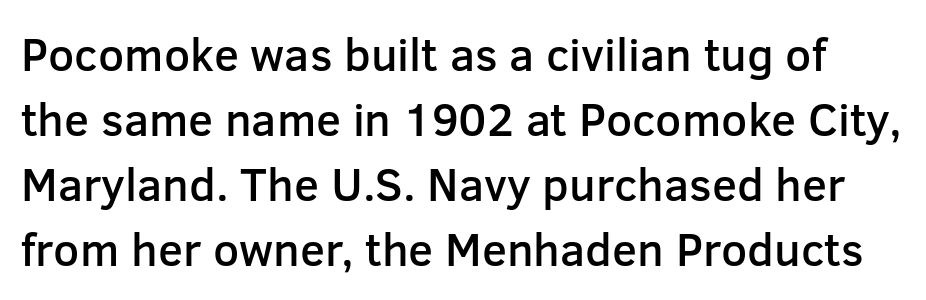
{"serif": "no", "italic": "no", "bold": "semi", "weight": "semibold", "width": "normal", "stroke_contrast": "low", "x_height": "medium", "monospaced": "no", "underline": "no", "line_spacing": "normal", "line_spacing_ratio": 1.41, "letter_spacing": "normal", "letter_spacing_em": 0.0, "glyph_px": 46}
